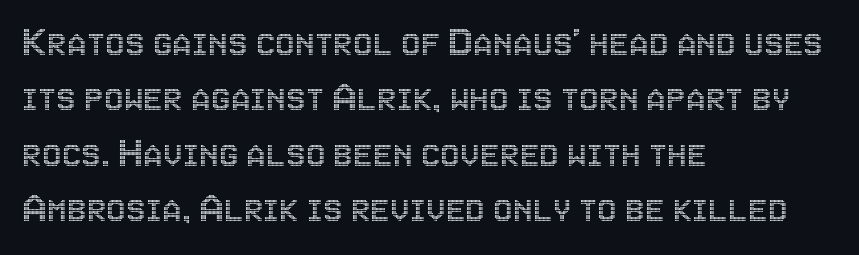
The image shows 44 px condensed type, upright; set left-aligned, normal line spacing (1.26x), normal letter spacing, not underlined; a large x-height.
